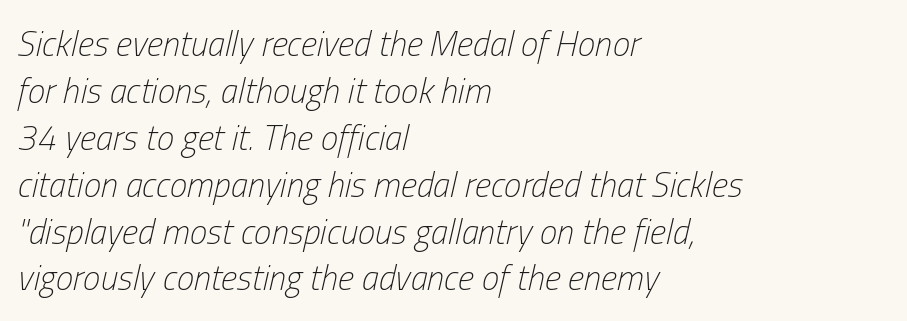
The image shows 35 px light, condensed type, italic (leaning right); set left-aligned, normal line spacing (1.34x), normal letter spacing, not underlined; low stroke contrast and a medium x-height.
